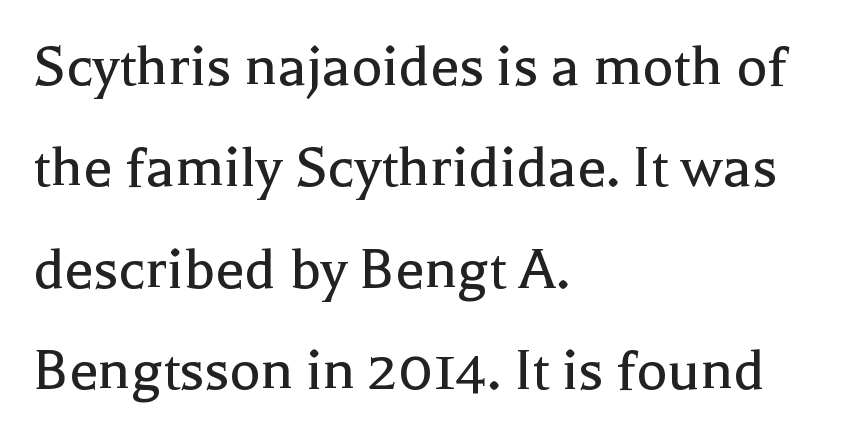
Q: Is the text bold? A: No.
Q: Is the text italic (slanted)? A: No, it is upright.
Q: Is the typeface a serif or a sans-serif typeface? A: Serif.
Q: Is the text underlined? A: No.
Q: How is the paragraph aligned? A: Left-aligned.
Q: Is the spacing between letters normal or unusually wide? A: Normal.
Q: Is the spacing between lines tight, normal or loose? A: Normal.
Q: Width (condensed, normal, or wide)? A: Normal.
Q: x-height? A: Medium.
Q: Monospaced? A: No.
